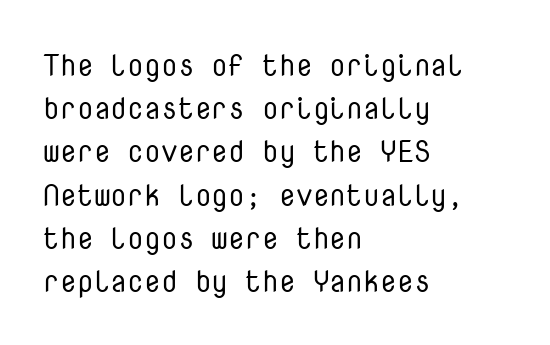
The image shows 30 px regular-weight sans-serif type, upright, monospaced; set left-aligned, normal line spacing (1.44x), normal letter spacing, not underlined; low stroke contrast and a medium x-height.
